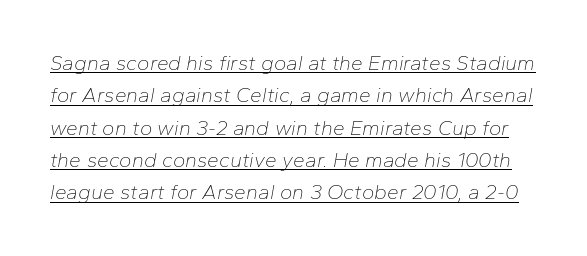
Q: Is the text bold? A: No.
Q: Is the text italic (slanted)? A: Yes, it leans right by about 10 degrees.
Q: Is the text underlined? A: Yes.
Q: Is the spacing between letters normal or unusually wide? A: Normal.
Q: Is the spacing between lines tight, normal or loose? A: Normal.
